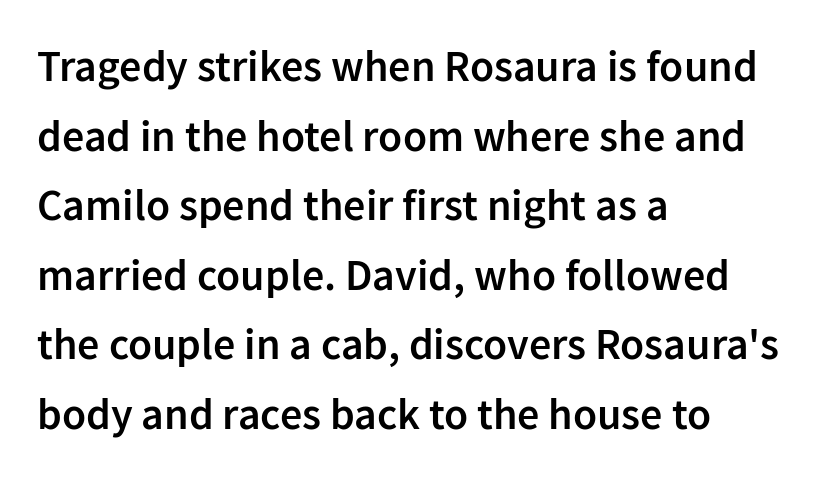
The block of text has a typical density, with ordinary space between rows. Spacing verdict: proportional, widths tailored to each character. Words float on clear page, feet unadorned. The face used here is rendered with its standard letterfit.
